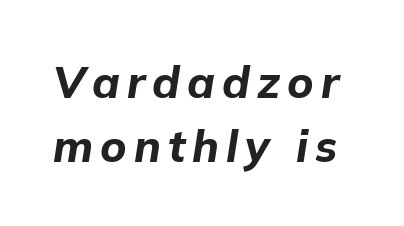
The image shows 44 px bold type, italic (leaning right); set normal line spacing (1.45x), not underlined; low stroke contrast and a medium x-height.
